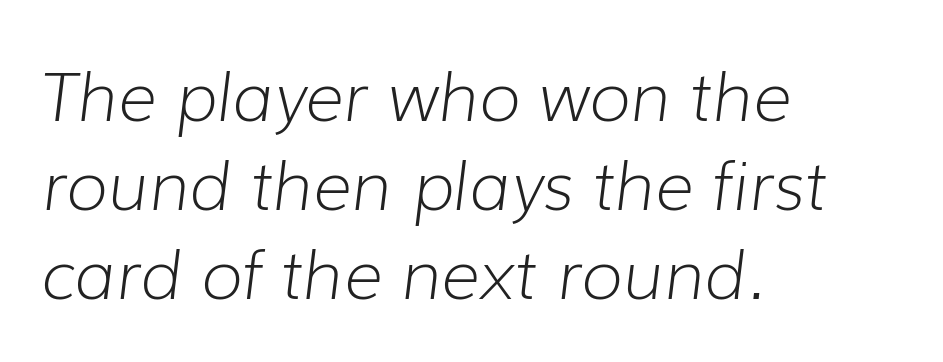
The image shows 67 px light type, italic (leaning right); set left-aligned, normal line spacing (1.33x), normal letter spacing, not underlined; low stroke contrast and a medium x-height.
